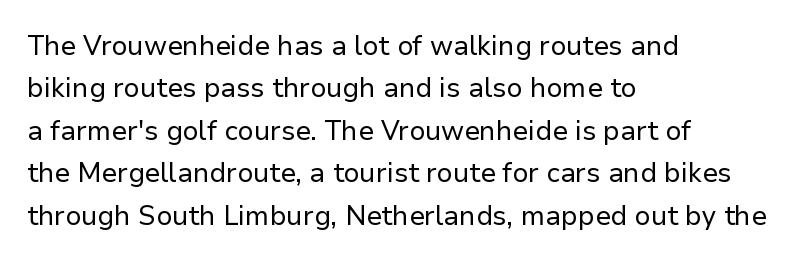
{"italic": "no", "bold": "no", "underline": "no", "align": "left", "line_spacing": "normal", "line_spacing_ratio": 1.57, "letter_spacing": "normal", "letter_spacing_em": 0.0, "glyph_px": 27}
